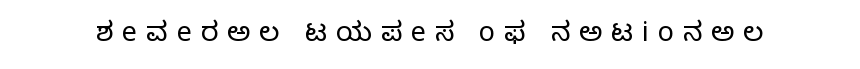
The image shows 27 px text type, upright; set unusually wide letter spacing (+0.33 em), not underlined.
